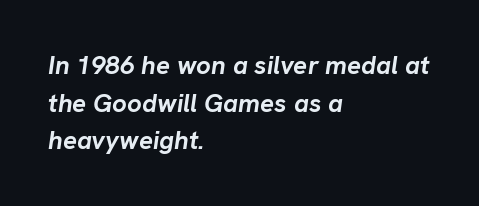
{"italic": "yes", "lean": "right", "slant_degrees": 8, "bold": "yes", "underline": "no", "align": "left", "line_spacing": "normal", "line_spacing_ratio": 1.45, "letter_spacing": "normal", "letter_spacing_em": 0.0, "glyph_px": 26}
